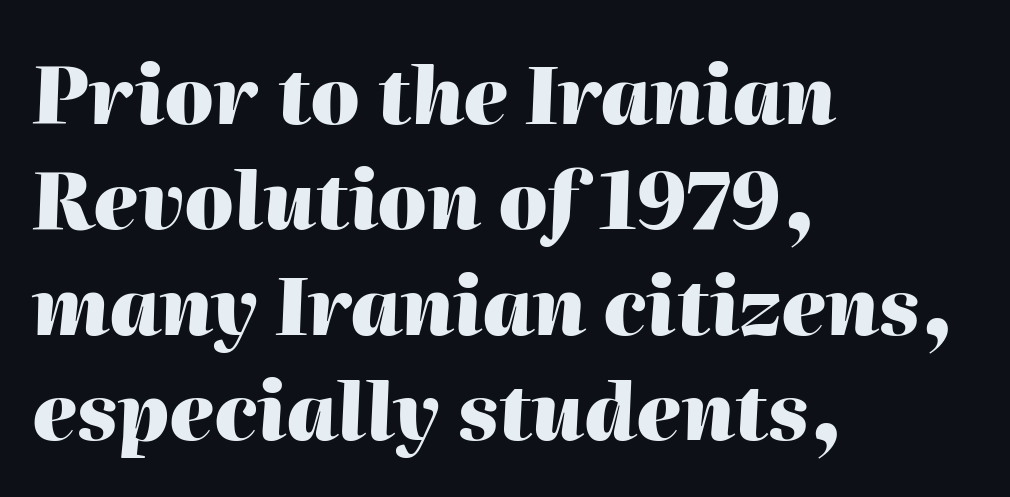
Q: Is the text bold? A: Yes.
Q: Is the text italic (slanted)? A: Yes, it leans right by about 2 degrees.
Q: Is the text underlined? A: No.
Q: How is the paragraph aligned? A: Left-aligned.
Q: Is the spacing between letters normal or unusually wide? A: Normal.
Q: Is the spacing between lines tight, normal or loose? A: Normal.
Q: Width (condensed, normal, or wide)? A: Normal.
Q: Stroke contrast? A: High.
Q: x-height? A: Medium.
Q: Monospaced? A: No.
